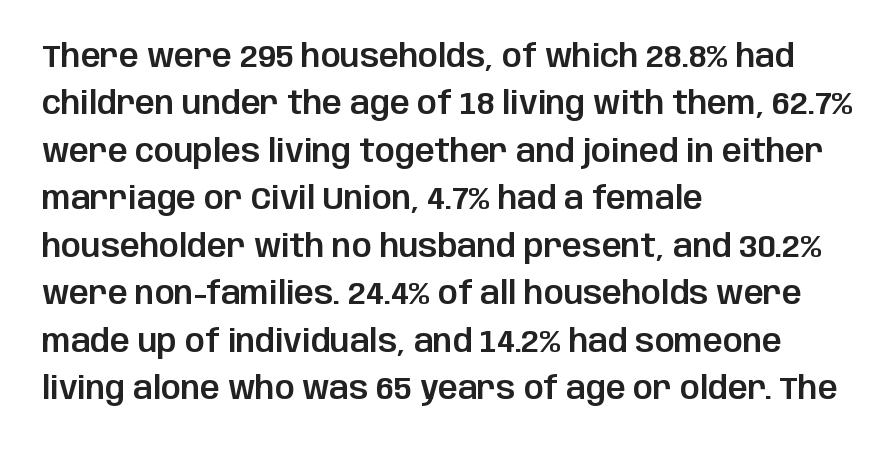
Q: Is the text italic (slanted)? A: No, it is upright.
Q: Is the typeface a serif or a sans-serif typeface? A: Sans-serif.
Q: Is the text underlined? A: No.
Q: How is the paragraph aligned? A: Left-aligned.
Q: Is the spacing between letters normal or unusually wide? A: Normal.
Q: Is the spacing between lines tight, normal or loose? A: Normal.
Q: Width (condensed, normal, or wide)? A: Normal.
Q: Stroke contrast? A: Low.
Q: x-height? A: Large.
Q: Monospaced? A: No.
